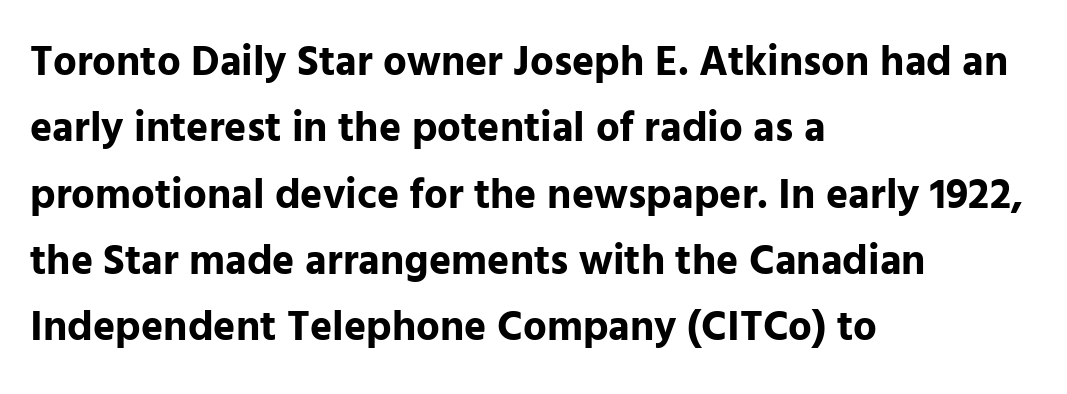
The letters stand upright; this is a roman face. Summary of weight: heavy, a full bold. The tracking reads as untouched default to a designer's eye. Every row of glyphs begins at an identical x-position on the left.
